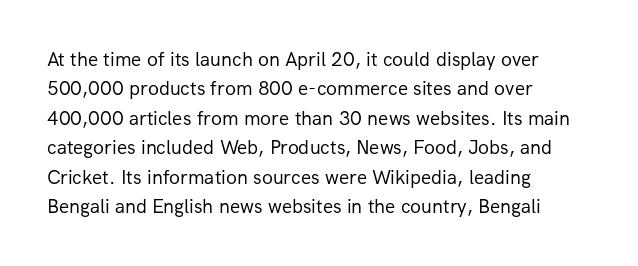
The image shows 20 px text type, upright; set left-aligned, normal line spacing (1.47x), normal letter spacing, not underlined.
